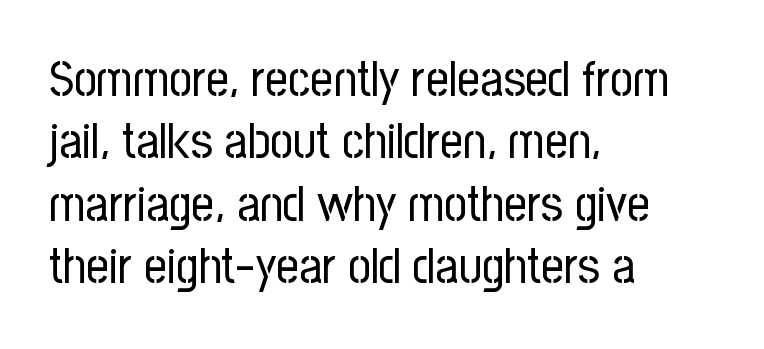
{"serif": "no", "italic": "no", "bold": "no", "weight": "regular", "width": "condensed", "stroke_contrast": "low", "x_height": "medium", "monospaced": "no", "underline": "no", "align": "left", "line_spacing": "normal", "line_spacing_ratio": 1.25, "letter_spacing": "normal", "letter_spacing_em": 0.0, "glyph_px": 50}
